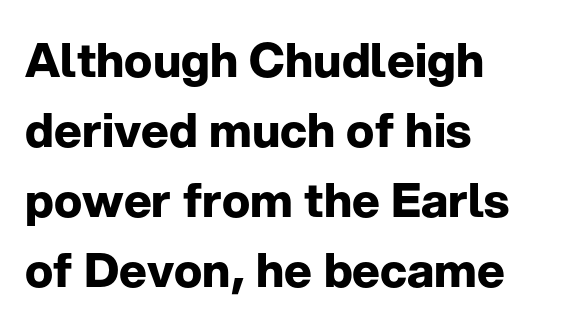
{"serif": "no", "italic": "no", "bold": "yes", "weight": "bold", "width": "normal", "stroke_contrast": "low", "x_height": "medium", "monospaced": "no", "underline": "no", "align": "left", "line_spacing": "normal", "line_spacing_ratio": 1.49, "letter_spacing": "normal", "letter_spacing_em": 0.0, "glyph_px": 47}
